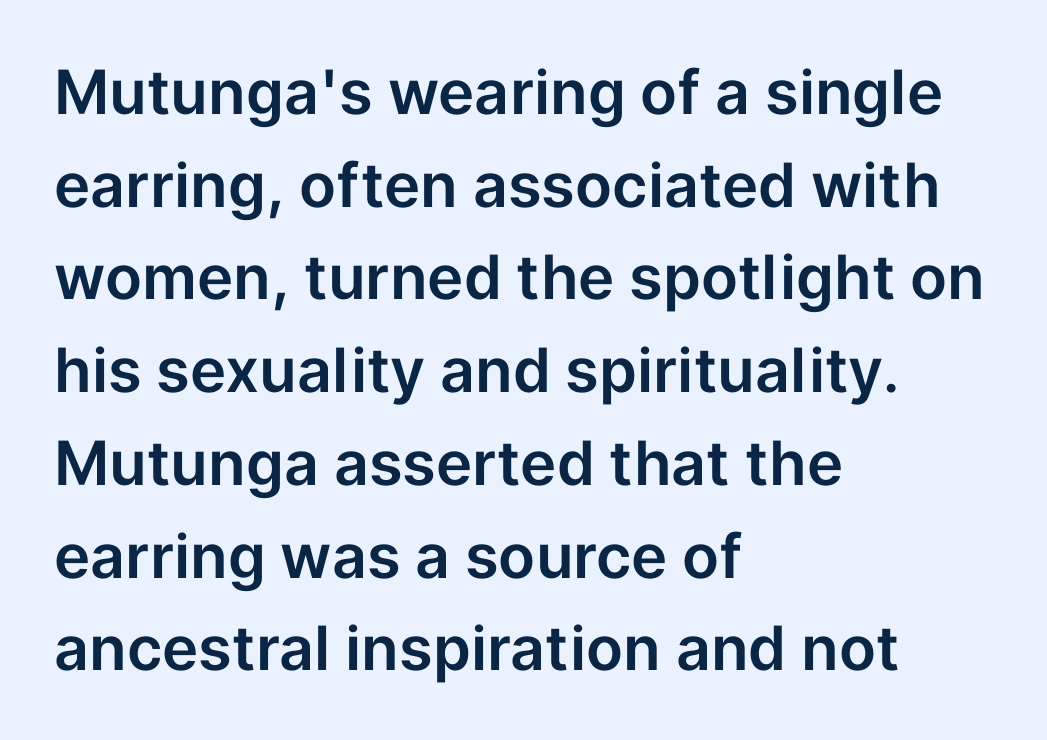
Think of a printed novel: that variable character pitch is what you see here. Each letter's strokes conclude bluntly, with no projecting serifs. Glyph-to-glyph distance matches everyday printed text. The compositor pushed each line to the left boundary.
